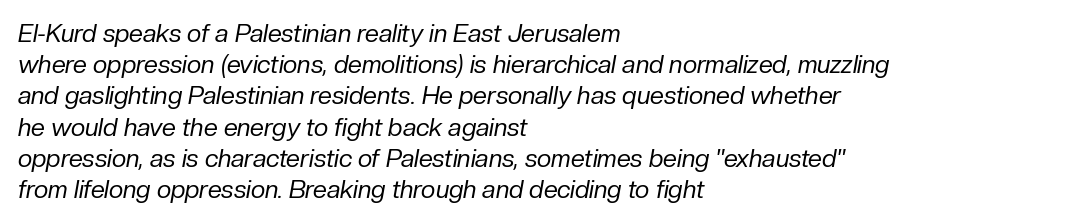
Q: Is the text bold? A: No.
Q: Is the text italic (slanted)? A: Yes, it leans right by about 10 degrees.
Q: Is the text underlined? A: No.
Q: How is the paragraph aligned? A: Left-aligned.
Q: Is the spacing between letters normal or unusually wide? A: Normal.
Q: Is the spacing between lines tight, normal or loose? A: Normal.
